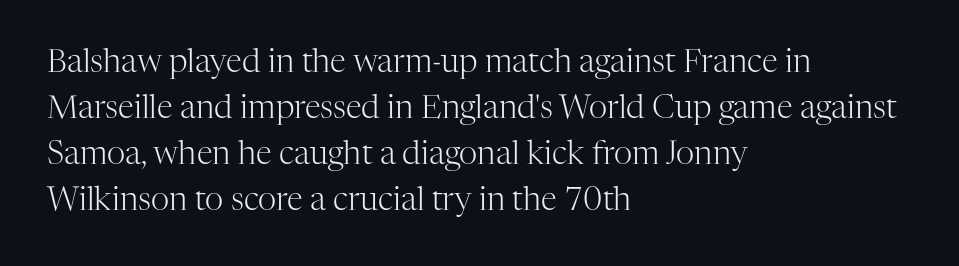
The image shows 32 px light serif type, upright; set left-aligned, normal line spacing (1.44x), normal letter spacing, not underlined; high stroke contrast and a medium x-height.
